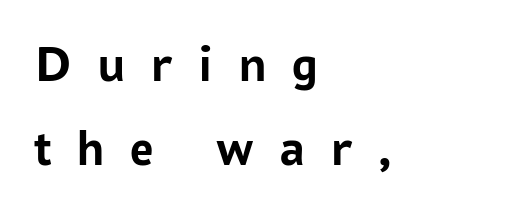
Q: Is the text bold? A: Yes.
Q: Is the text italic (slanted)? A: No, it is upright.
Q: Is the typeface a serif or a sans-serif typeface? A: Sans-serif.
Q: Is the text underlined? A: No.
Q: How is the paragraph aligned? A: Left-aligned.
Q: Is the spacing between letters normal or unusually wide? A: Unusually wide.
Q: Is the spacing between lines tight, normal or loose? A: Normal.
Q: Width (condensed, normal, or wide)? A: Normal.
Q: Stroke contrast? A: Low.
Q: x-height? A: Medium.
Q: Monospaced? A: No.
